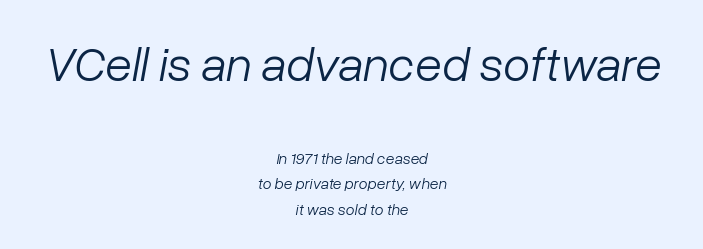
Proportional: the letters do not fall into vertical columns. Character size in the leading block exceeds that of the trailing block. Baseline-to-baseline distance is the conventional proportion of letter height. Notice how the passage keeps no hard edge, just a central spine. These glyphs show unthickened strokes, regular width or finer. Rule under the text: the space is simply empty.
